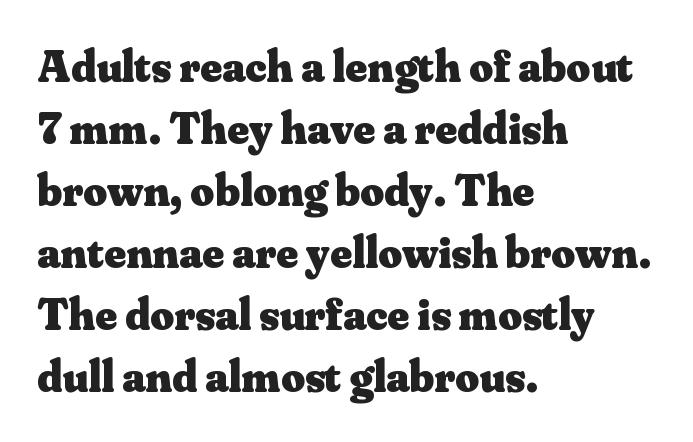
The image shows 46 px heavy serif type, upright; set left-aligned, normal line spacing (1.35x), normal letter spacing, not underlined; medium stroke contrast and a small x-height.
